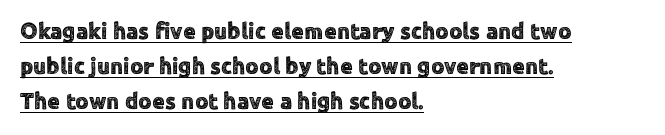
Q: Is the text italic (slanted)? A: No, it is upright.
Q: Is the text underlined? A: Yes.
Q: How is the paragraph aligned? A: Left-aligned.
Q: Is the spacing between letters normal or unusually wide? A: Normal.
Q: Is the spacing between lines tight, normal or loose? A: Normal.
